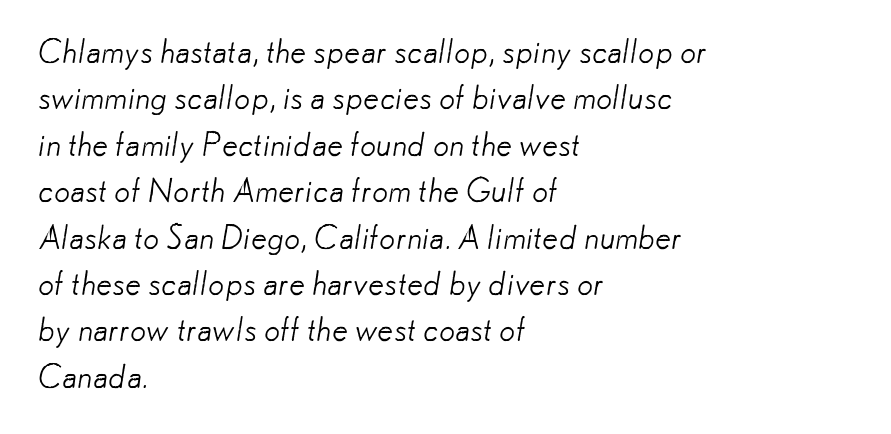
{"serif": "no", "bold": "no", "weight": "light", "width": "normal", "stroke_contrast": "low", "x_height": "small", "monospaced": "no", "underline": "no", "align": "left", "line_spacing": "normal", "line_spacing_ratio": 1.45, "letter_spacing": "normal", "letter_spacing_em": 0.0, "glyph_px": 32}
